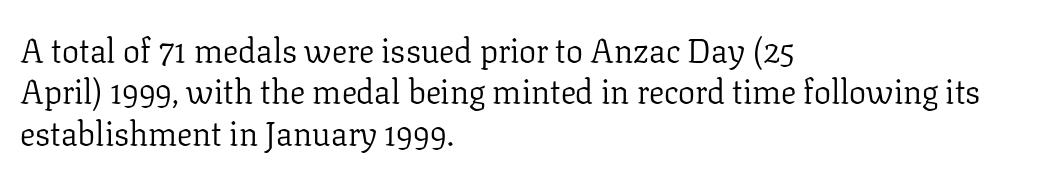
Q: Is the text bold? A: No.
Q: Is the text italic (slanted)? A: No, it is upright.
Q: Is the typeface a serif or a sans-serif typeface? A: Serif.
Q: Is the text underlined? A: No.
Q: How is the paragraph aligned? A: Left-aligned.
Q: Is the spacing between letters normal or unusually wide? A: Normal.
Q: Width (condensed, normal, or wide)? A: Normal.
Q: Stroke contrast? A: Low.
Q: x-height? A: Medium.
Q: Monospaced? A: No.
